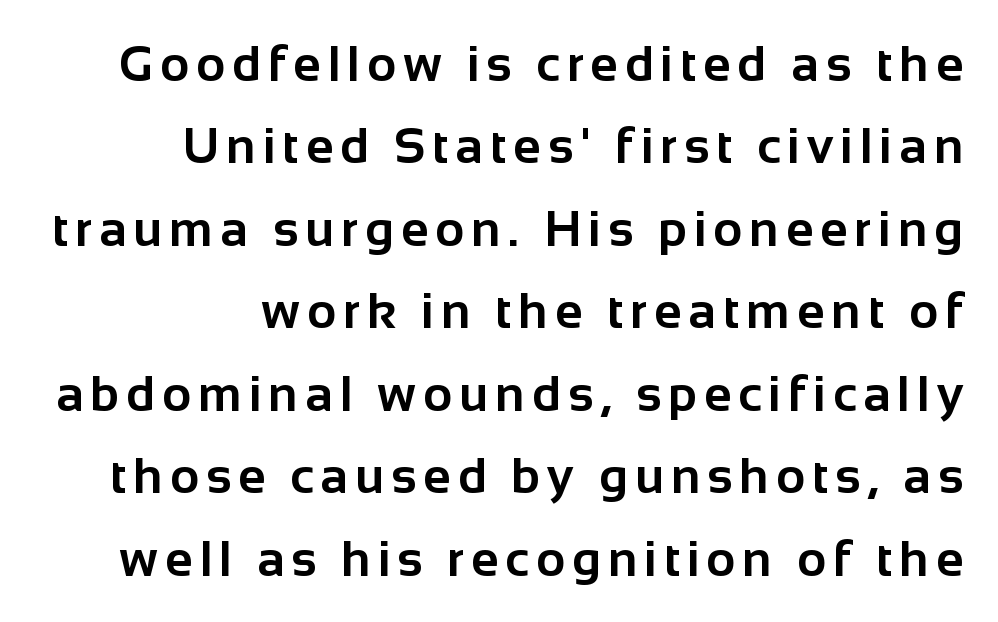
{"serif": "no", "italic": "no", "bold": "yes", "weight": "bold", "width": "normal", "stroke_contrast": "low", "x_height": "medium", "monospaced": "no", "underline": "no", "align": "right", "line_spacing": "normal", "line_spacing_ratio": 1.65, "glyph_px": 50}
